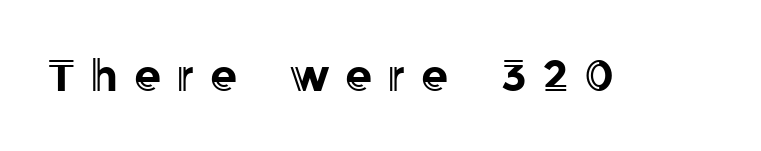
The image shows 44 px text type, upright; set unusually wide letter spacing (+0.35 em), not underlined; a medium x-height.
